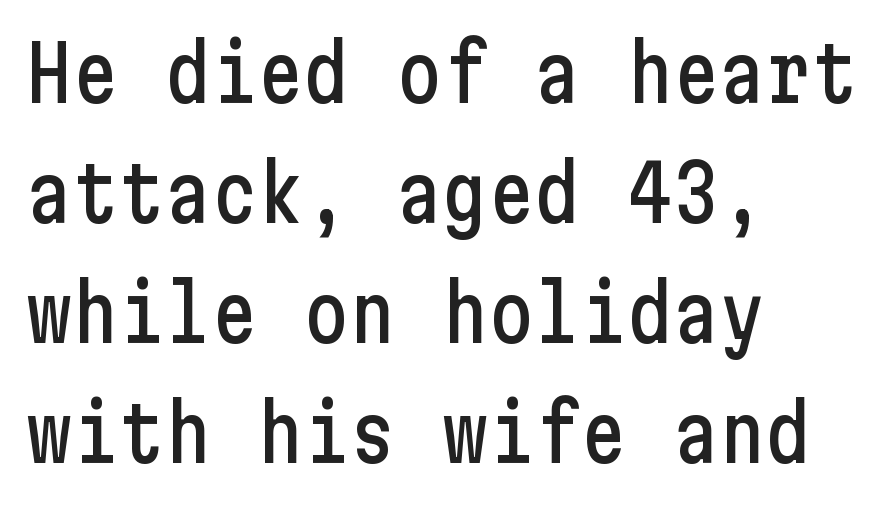
Q: Is the text italic (slanted)? A: No, it is upright.
Q: Is the typeface a serif or a sans-serif typeface? A: Sans-serif.
Q: Is the text underlined? A: No.
Q: How is the paragraph aligned? A: Left-aligned.
Q: Is the spacing between letters normal or unusually wide? A: Normal.
Q: Is the spacing between lines tight, normal or loose? A: Normal.
Q: Width (condensed, normal, or wide)? A: Condensed.
Q: Stroke contrast? A: Low.
Q: x-height? A: Medium.
